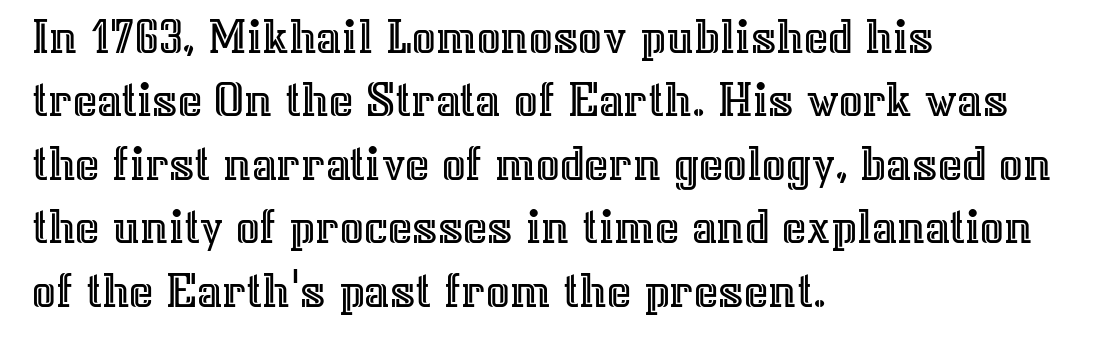
Q: Is the text italic (slanted)? A: No, it is upright.
Q: Is the text underlined? A: No.
Q: How is the paragraph aligned? A: Left-aligned.
Q: Is the spacing between letters normal or unusually wide? A: Normal.
Q: Width (condensed, normal, or wide)? A: Normal.
Q: x-height? A: Medium.
Q: Monospaced? A: No.
